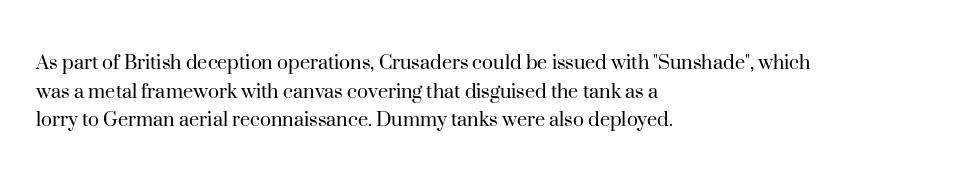
The image shows 23 px text type, upright; set left-aligned, line spacing 1.24x, normal letter spacing, not underlined.
